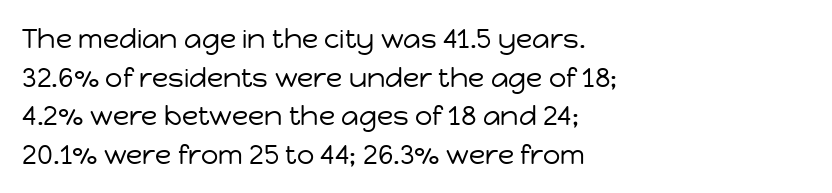
The image shows 27 px text type, upright; set left-aligned, normal line spacing (1.43x), normal letter spacing, not underlined.
